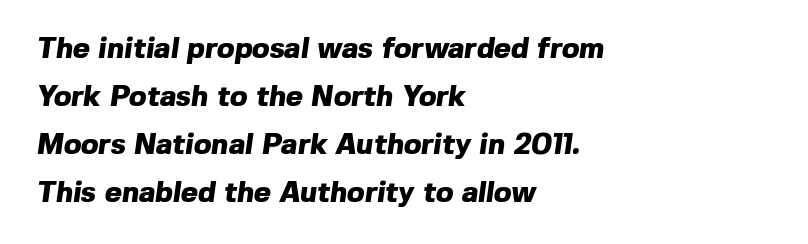
Q: Is the text bold? A: Yes.
Q: Is the typeface a serif or a sans-serif typeface? A: Sans-serif.
Q: Is the text underlined? A: No.
Q: How is the paragraph aligned? A: Left-aligned.
Q: Is the spacing between letters normal or unusually wide? A: Normal.
Q: Is the spacing between lines tight, normal or loose? A: Normal.
Q: Width (condensed, normal, or wide)? A: Normal.
Q: x-height? A: Medium.
Q: Monospaced? A: No.
